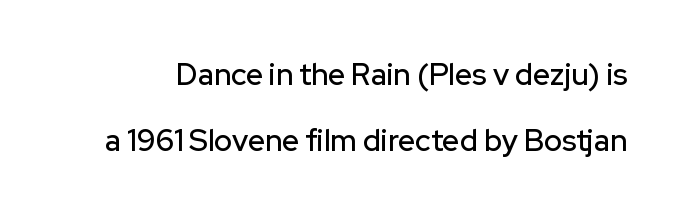
The image shows 30 px sans-serif type, upright; set loose line spacing (2.21x), normal letter spacing, not underlined; low stroke contrast and a medium x-height.
